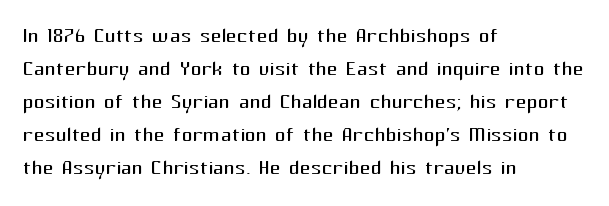
{"italic": "no", "bold": "no", "underline": "no", "align": "left", "line_spacing_ratio": 1.22, "letter_spacing": "normal", "letter_spacing_em": 0.0, "glyph_px": 27}
